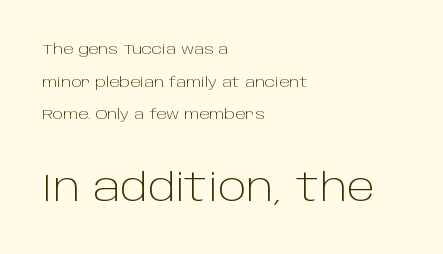
The image shows 38 px light sans-serif type, upright; set left-aligned, loose line spacing (2.33x), normal letter spacing, not underlined; the second (bottom) block is 2.71x larger; low stroke contrast and a large x-height.
